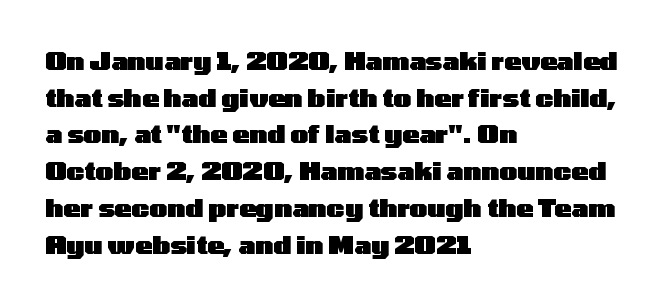
{"italic": "no", "bold": "yes", "underline": "no", "align": "left", "line_spacing": "normal", "line_spacing_ratio": 1.47, "letter_spacing": "normal", "letter_spacing_em": 0.0, "glyph_px": 25}
